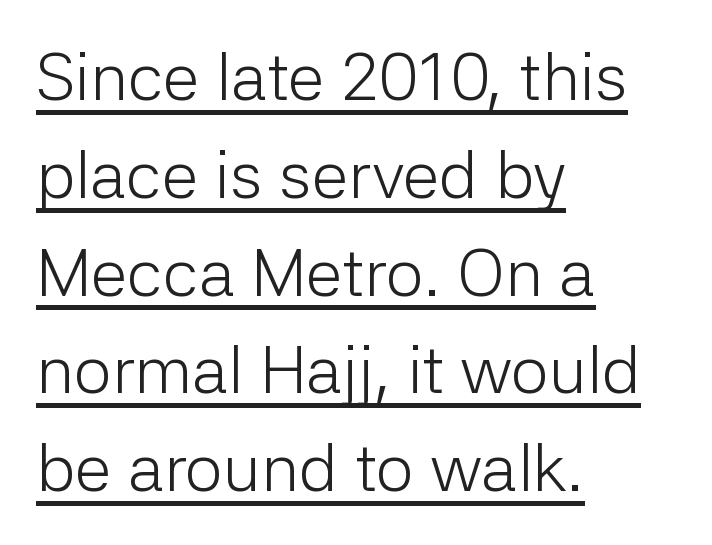
{"serif": "no", "italic": "no", "bold": "no", "weight": "light", "width": "normal", "stroke_contrast": "low", "x_height": "medium", "monospaced": "no", "underline": "yes", "align": "left", "line_spacing": "normal", "line_spacing_ratio": 1.46, "letter_spacing": "normal", "letter_spacing_em": 0.0, "glyph_px": 67}
